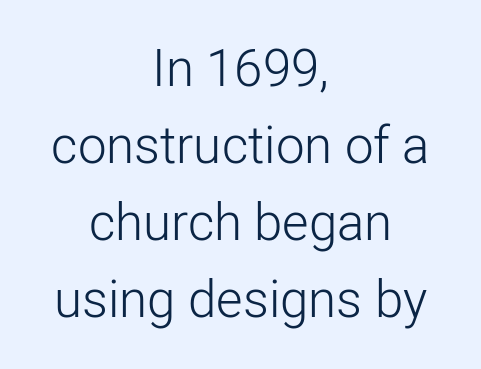
Q: Is the text bold? A: No.
Q: Is the text italic (slanted)? A: No, it is upright.
Q: Is the typeface a serif or a sans-serif typeface? A: Sans-serif.
Q: Is the text underlined? A: No.
Q: How is the paragraph aligned? A: Centered.
Q: Is the spacing between letters normal or unusually wide? A: Normal.
Q: Is the spacing between lines tight, normal or loose? A: Normal.
Q: Width (condensed, normal, or wide)? A: Normal.
Q: Stroke contrast? A: Low.
Q: x-height? A: Medium.
Q: Monospaced? A: No.
